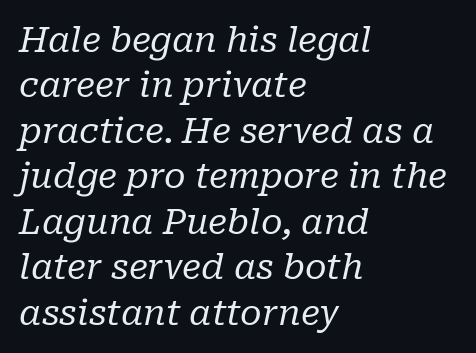
{"serif": "yes", "italic": "yes", "lean": "right", "slant_degrees": 10, "bold": "no", "weight": "regular", "width": "normal", "stroke_contrast": "low", "x_height": "medium", "monospaced": "no", "underline": "no", "align": "left", "line_spacing": "normal", "line_spacing_ratio": 1.3, "letter_spacing": "normal", "letter_spacing_em": 0.0, "glyph_px": 35}
